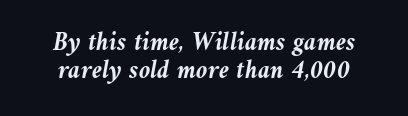
The image shows 26 px bold type, italic (leaning left); set centered, tight line spacing (1.09x), normal letter spacing, not underlined.
